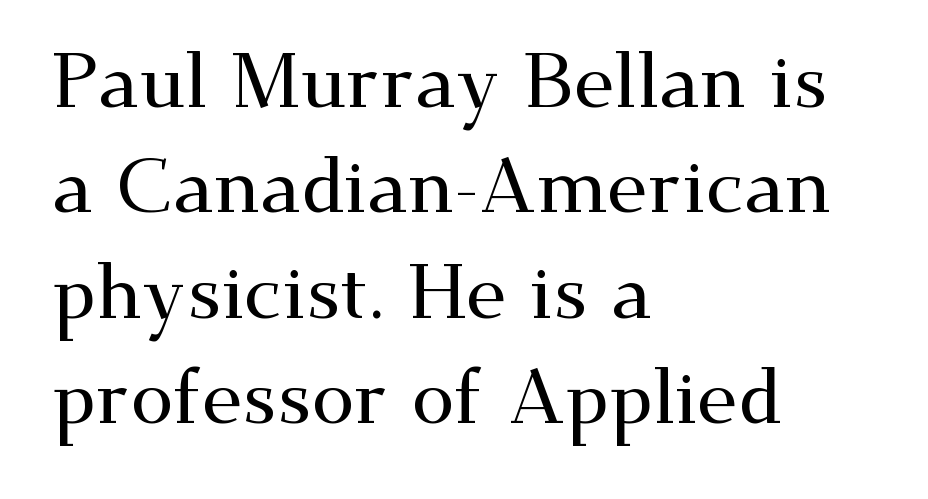
The image shows 77 px wide serif type, upright; set left-aligned, normal line spacing (1.37x), normal letter spacing, not underlined; medium stroke contrast and a small x-height.
